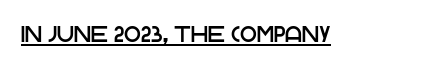
Q: Is the text italic (slanted)? A: No, it is upright.
Q: Is the text underlined? A: Yes.
Q: Is the spacing between letters normal or unusually wide? A: Normal.
